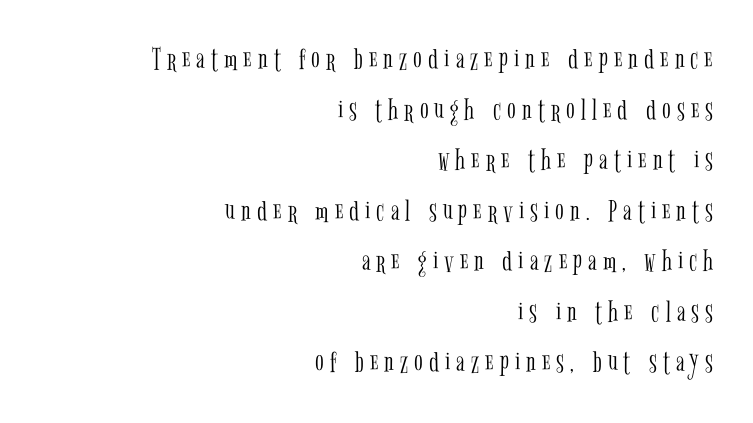
Q: Is the text bold? A: No.
Q: Is the text italic (slanted)? A: No, it is upright.
Q: Is the typeface a serif or a sans-serif typeface? A: Serif.
Q: Is the text underlined? A: No.
Q: How is the paragraph aligned? A: Right-aligned.
Q: Is the spacing between lines tight, normal or loose? A: Normal.
Q: Width (condensed, normal, or wide)? A: Condensed.
Q: Stroke contrast? A: Low.
Q: x-height? A: Medium.
Q: Monospaced? A: No.
